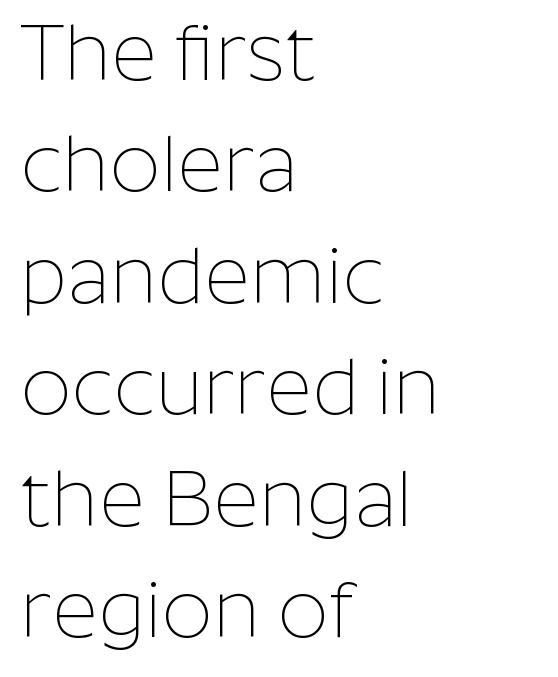
In CSS terms this would be text-align: left. A quiet, ordinary-to-light weight characterises the typeface. These lines were composed using upright roman letters. The space beneath each line is pristine and unruled.
